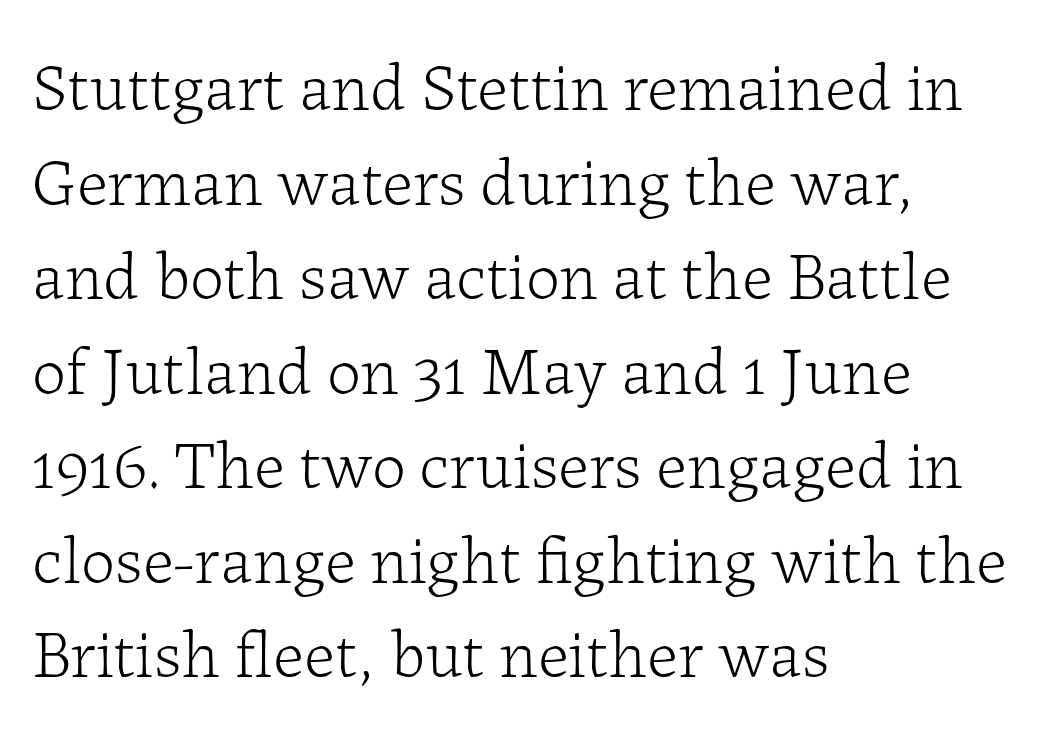
The image shows 68 px light serif type, upright; set left-aligned, normal line spacing (1.39x), normal letter spacing, not underlined; low stroke contrast and a medium x-height.
